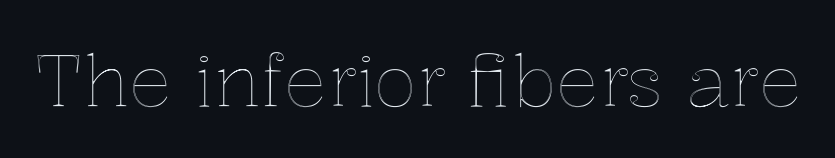
Clear beneath every line of the passage. Short note: letters normally spaced. The passage shown is typed in a proportional face where columns would drift. Is there any slant? The stems are plumb.
